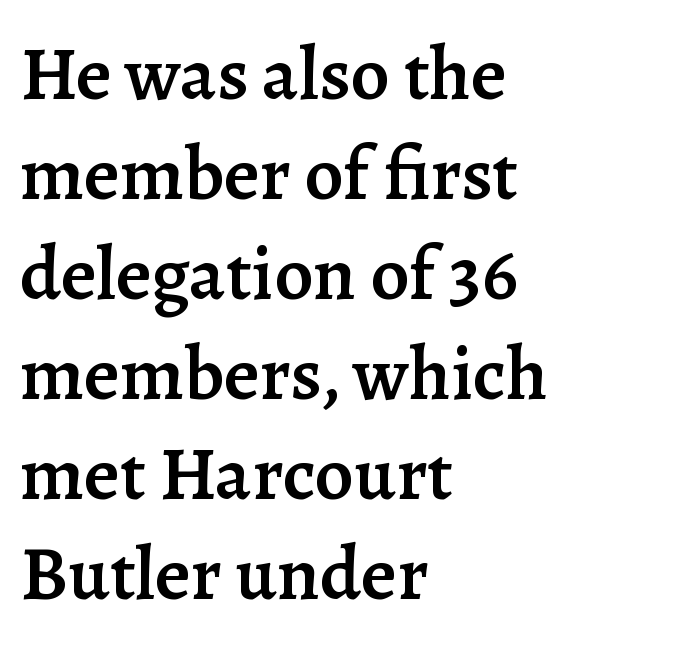
{"serif": "yes", "italic": "no", "bold": "semi", "weight": "semibold", "width": "normal", "stroke_contrast": "low", "x_height": "medium", "monospaced": "no", "underline": "no", "align": "left", "line_spacing": "normal", "line_spacing_ratio": 1.3, "letter_spacing": "normal", "letter_spacing_em": 0.0, "glyph_px": 77}
